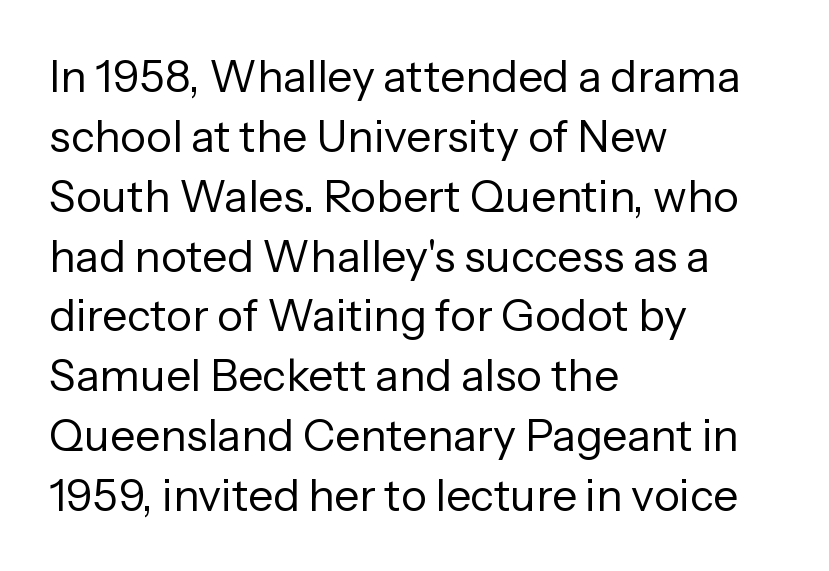
The typeface chosen for these lines omits serifs. The space beneath each line is pristine and unruled. The letterforms sit at book weight or below. Spacing verdict: proportional, widths tailored to each character. Nothing unusual about the tracking: characters are spaced as the font intends.
